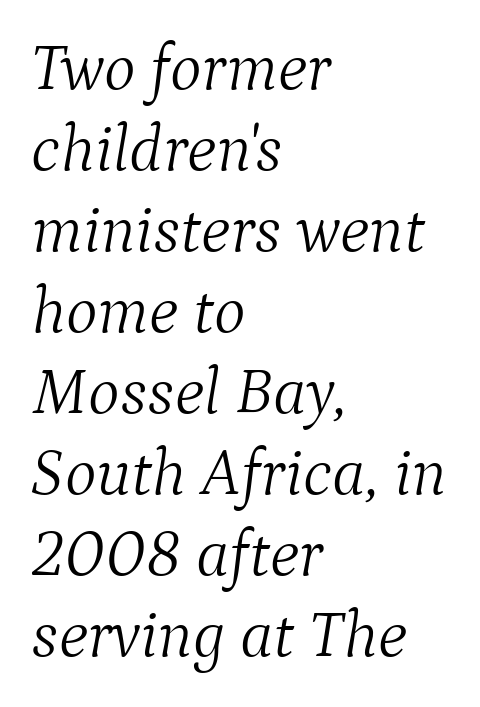
Character widths vary here, with narrow letters taking less room than wide ones. If you drew a ruler down the left edge, every line would touch it. The strokes carry an ordinary text weight at most. Classification — serif.
